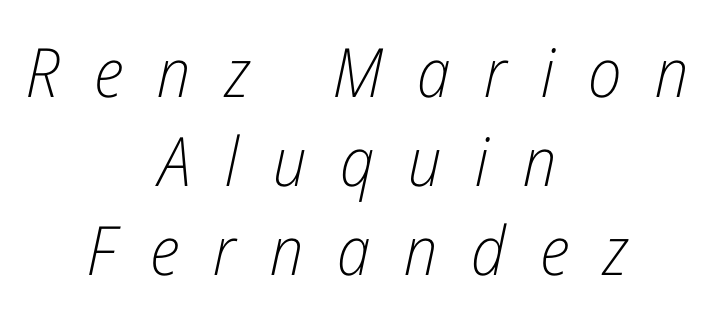
{"italic": "yes", "lean": "right", "slant_degrees": 12, "bold": "no", "weight": "light", "width": "condensed", "stroke_contrast": "low", "x_height": "medium", "monospaced": "no", "underline": "no", "align": "center", "line_spacing": "normal", "line_spacing_ratio": 1.31, "letter_spacing": "wide", "letter_spacing_em": 0.5, "glyph_px": 68}
